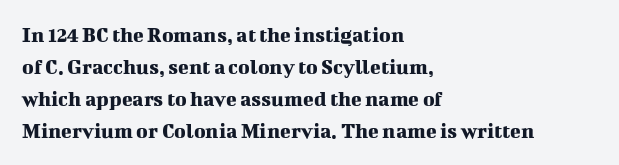
{"italic": "no", "underline": "no", "align": "left", "line_spacing": "normal", "line_spacing_ratio": 1.46, "letter_spacing": "normal", "letter_spacing_em": 0.0, "glyph_px": 22}
